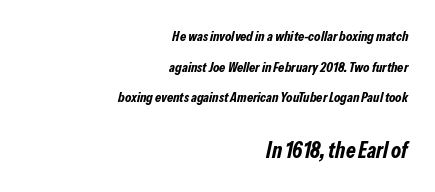
Q: Is the text bold? A: Yes.
Q: Is the text italic (slanted)? A: Yes, it leans right by about 13 degrees.
Q: Is the text underlined? A: No.
Q: How is the paragraph aligned? A: Right-aligned.
Q: Is the spacing between letters normal or unusually wide? A: Normal.
Q: Is the spacing between lines tight, normal or loose? A: Loose.
Q: Which block of text is set in a larger size, the first (top) or the second (bottom)? A: The second (bottom) one.
